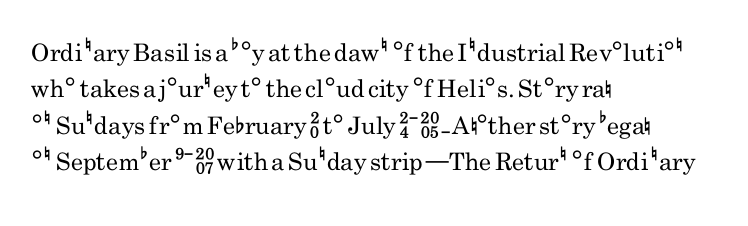
{"italic": "no", "bold": "no", "underline": "no", "align": "left", "line_spacing": "normal", "line_spacing_ratio": 1.52, "letter_spacing": "normal", "letter_spacing_em": 0.0, "glyph_px": 24}
